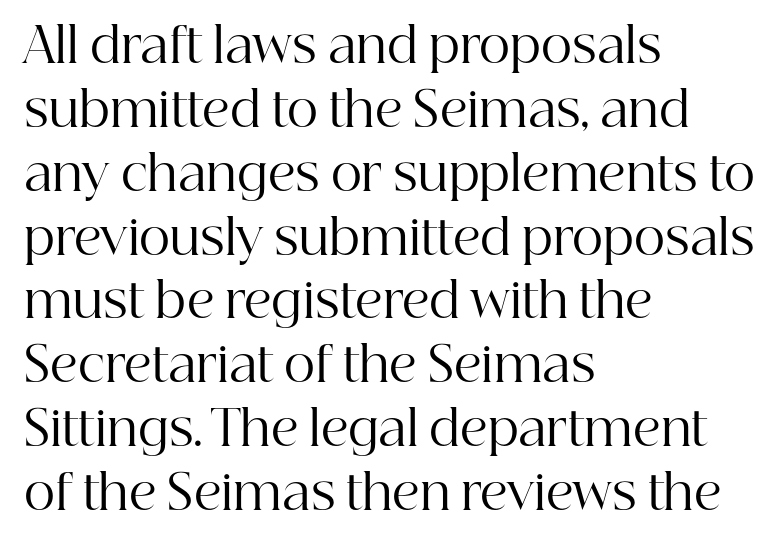
The image shows 48 px regular-weight serif type, upright; set left-aligned, normal line spacing (1.33x), normal letter spacing, not underlined; high stroke contrast and a medium x-height.
